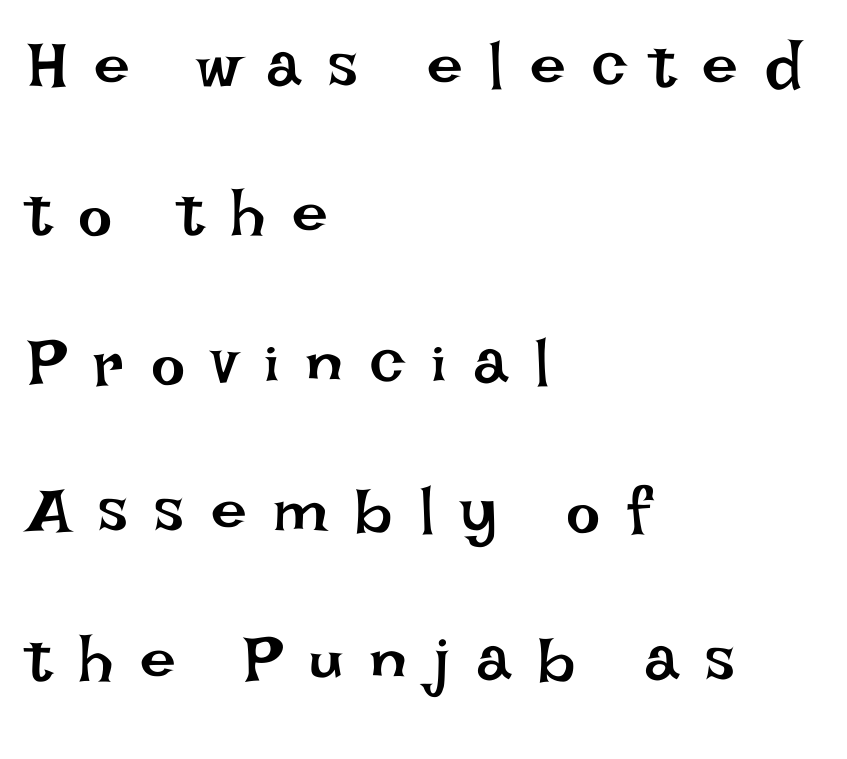
Weight: in the light-to-regular range. Inter-character spacing is expanded well beyond the font's built-in metrics. Letters rest on an invisible, unmarked baseline. Casual observation: everything's shoved over to the left.
